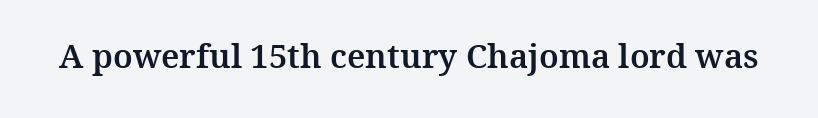
The baseline area is clear. The passage shown is typed in a proportional face where columns would drift. Unlike italic type, these characters show no tilt at all. What stands out about the letter spacing? Nothing — it is the standard amount. The passage shown is typeset with a serif family.
